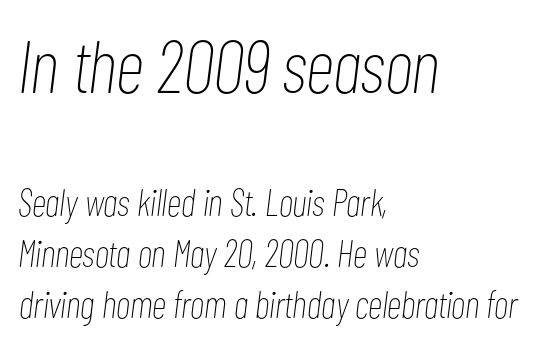
The rendering anchors every line to the left-hand side. The letters look calm and open, with moderate or lighter stems. This sample has the flowing, uneven cadence of proportional lettering. Students, note that the glyphs here touch the page at normal intervals.
